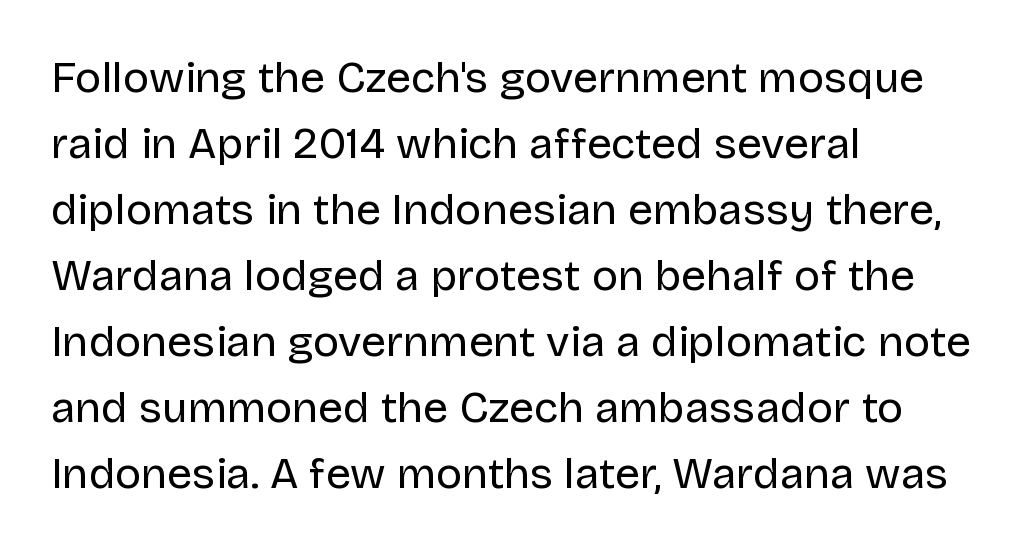
{"serif": "no", "italic": "no", "bold": "no", "weight": "regular", "width": "normal", "stroke_contrast": "low", "x_height": "large", "monospaced": "no", "underline": "no", "align": "left", "line_spacing": "normal", "line_spacing_ratio": 1.5, "letter_spacing": "normal", "letter_spacing_em": 0.0, "glyph_px": 44}
